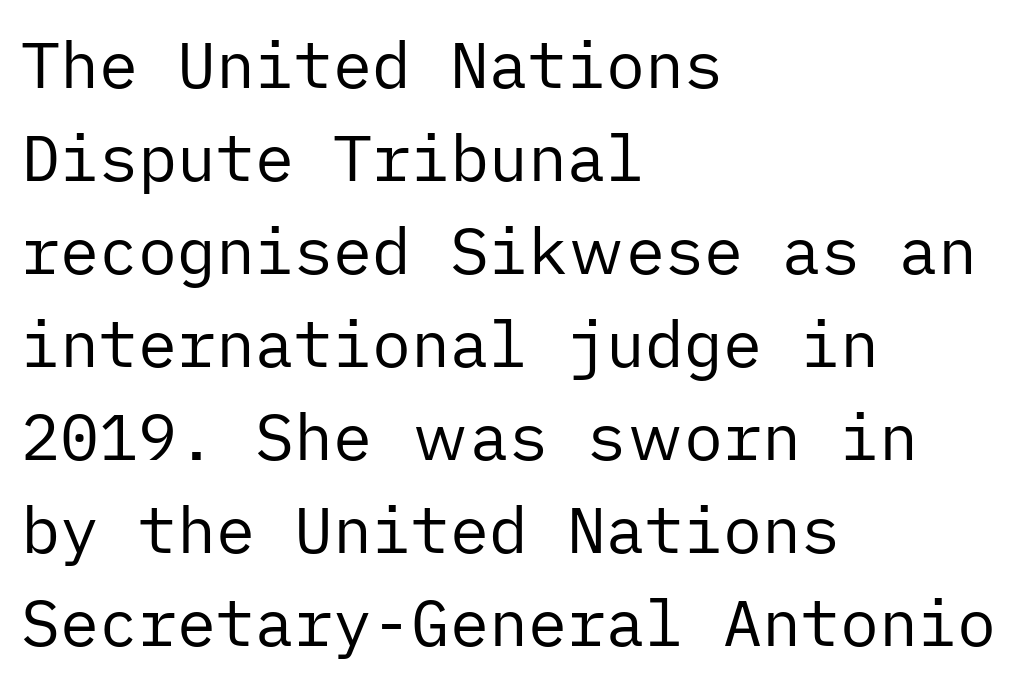
The image shows 65 px regular-weight sans-serif type, upright; set left-aligned, normal line spacing (1.43x), normal letter spacing, not underlined; low stroke contrast and a medium x-height.
